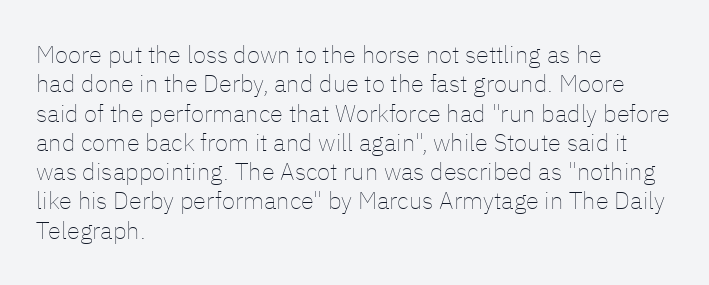
Notice how the stems are strictly vertical — no italics here. Standard letterfit; no display-style spreading of the glyphs. The space beneath each line is pristine and unruled. Counters stay open thanks to moderate or lighter strokes. A classic flush-left, rag-right setting is used for this passage.
